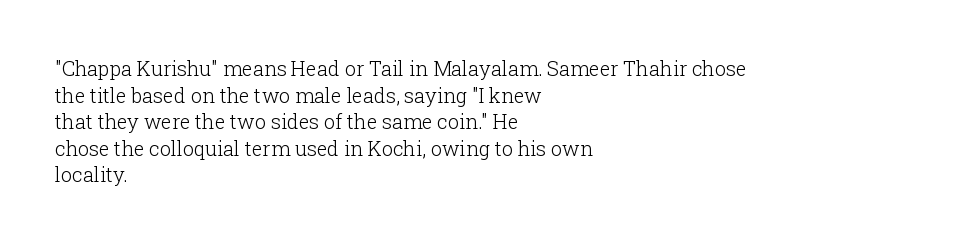
Does the copy run flush right? No — it runs flush left. The block of text has a typical density, with ordinary space between rows. This sample uses plain, unmodified letter spacing. The zone under the glyphs is completely vacant. A roman cut, with each character standing at attention. Stem width sits at or under what a default text font uses.
